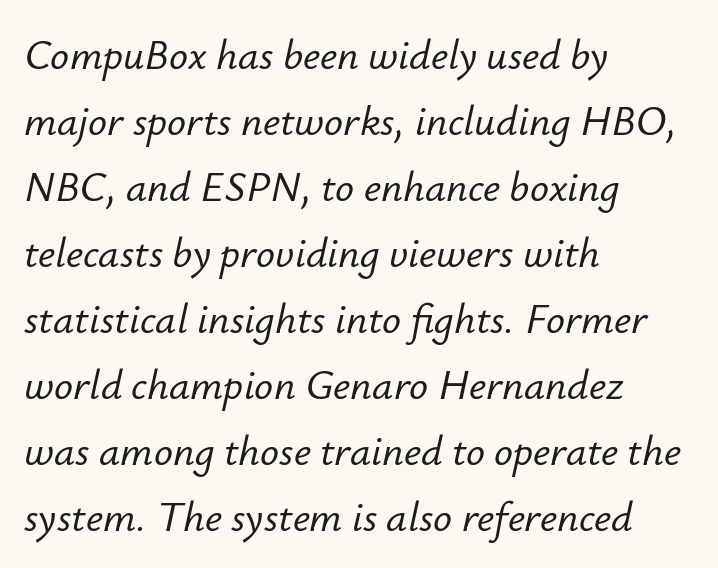
The image shows 42 px text type, italic (leaning right); set left-aligned, normal line spacing (1.57x), normal letter spacing, not underlined; low stroke contrast and a small x-height.
